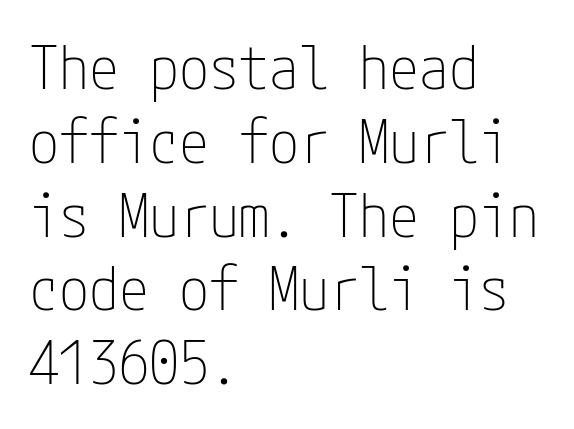
{"serif": "no", "italic": "no", "bold": "no", "weight": "thin", "width": "condensed", "stroke_contrast": "low", "x_height": "medium", "underline": "no", "align": "left", "line_spacing_ratio": 1.23, "letter_spacing": "normal", "letter_spacing_em": 0.0, "glyph_px": 60}
